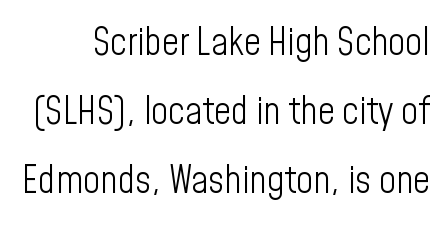
The image shows 37 px light, condensed sans-serif type, upright; set line spacing 1.86x, normal letter spacing, not underlined; low stroke contrast and a medium x-height.
